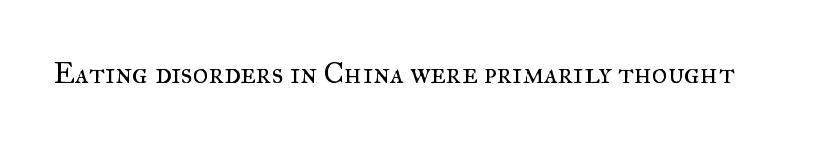
The image shows 30 px regular-weight serif type, upright; set normal letter spacing, not underlined; medium stroke contrast and a small x-height.
